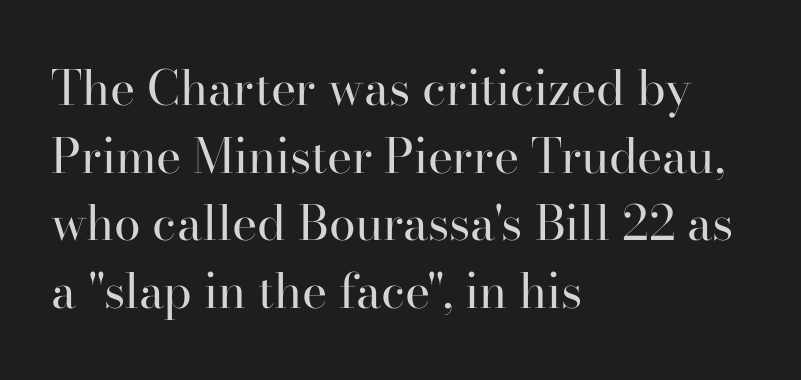
Nobody drew a line under any word here. The characters are drawn with everyday or finer stroke widths. The text block is weighted toward the left margin, trailing off unevenly rightward. Whoever set this chose a conventional vertical rhythm.
